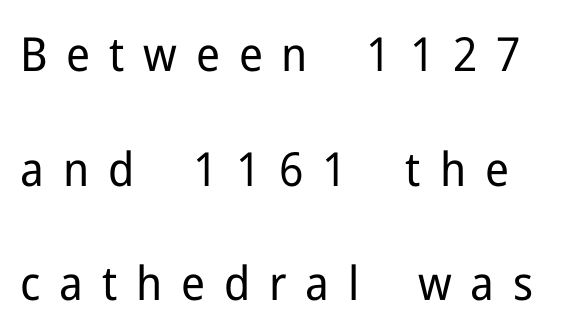
{"serif": "no", "italic": "no", "bold": "no", "weight": "regular", "width": "normal", "stroke_contrast": "low", "x_height": "medium", "monospaced": "no", "underline": "no", "line_spacing": "loose", "line_spacing_ratio": 2.44, "letter_spacing": "wide", "letter_spacing_em": 0.4, "glyph_px": 47}
